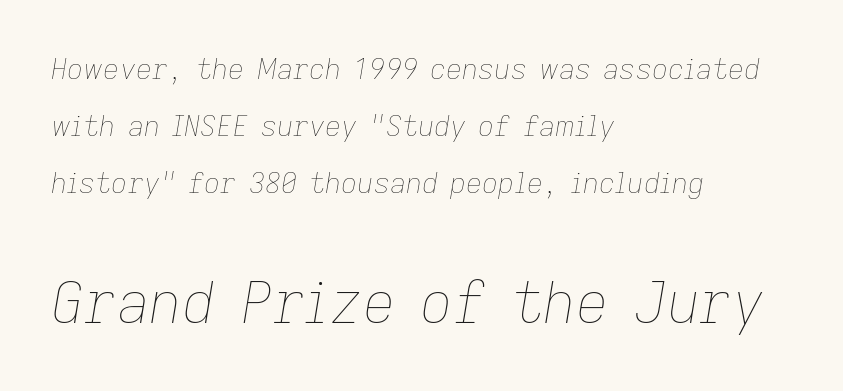
These lines stack with their left ends in a neat column. Is the type slanted? Yes — the strokes lean at a clear angle. Leading: increased. Descenders are the only things crossing below the line.
